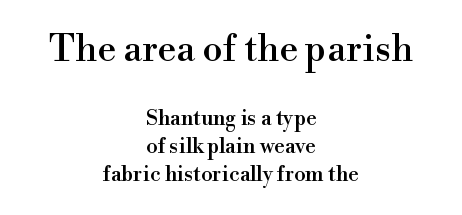
Q: Is the text italic (slanted)? A: No, it is upright.
Q: Is the typeface a serif or a sans-serif typeface? A: Serif.
Q: Is the text underlined? A: No.
Q: How is the paragraph aligned? A: Centered.
Q: Is the spacing between letters normal or unusually wide? A: Normal.
Q: Is the spacing between lines tight, normal or loose? A: Normal.
Q: Which block of text is set in a larger size, the first (top) or the second (bottom)? A: The first (top) one.
Q: Width (condensed, normal, or wide)? A: Normal.
Q: x-height? A: Small.
Q: Monospaced? A: No.
